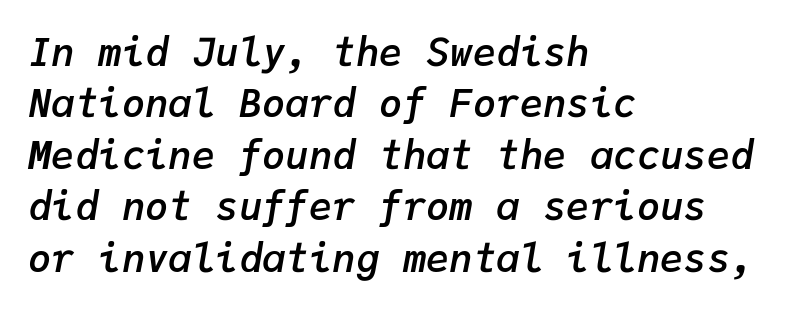
Q: Is the text bold? A: Semi-bold.
Q: Is the text italic (slanted)? A: Yes, it leans right by about 9 degrees.
Q: Is the text underlined? A: No.
Q: How is the paragraph aligned? A: Left-aligned.
Q: Is the spacing between letters normal or unusually wide? A: Normal.
Q: Is the spacing between lines tight, normal or loose? A: Normal.
Q: Width (condensed, normal, or wide)? A: Normal.
Q: Stroke contrast? A: Low.
Q: x-height? A: Medium.
Q: Monospaced? A: Yes.
